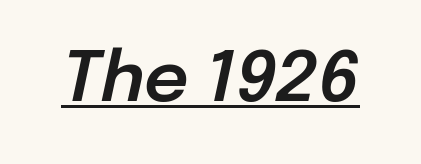
{"italic": "yes", "lean": "right", "slant_degrees": 12, "width": "normal", "stroke_contrast": "low", "x_height": "medium", "monospaced": "no", "underline": "yes", "letter_spacing": "normal", "letter_spacing_em": 0.0, "glyph_px": 69}
